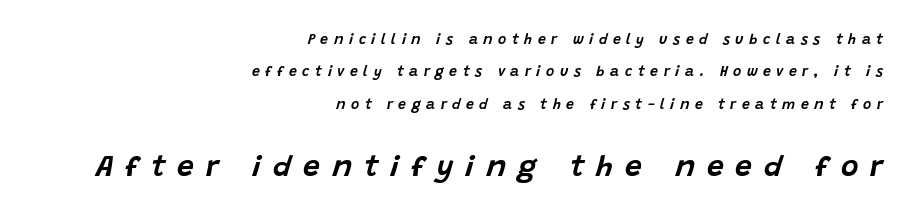
{"italic": "yes", "lean": "right", "slant_degrees": 15, "width": "normal", "stroke_contrast": "low", "x_height": "large", "monospaced": "no", "underline": "no", "align": "right", "line_spacing": "loose", "line_spacing_ratio": 2.31, "letter_spacing": "wide", "letter_spacing_em": 0.4, "larger_block": "second", "size_ratio": 2.14, "glyph_px": 30}
